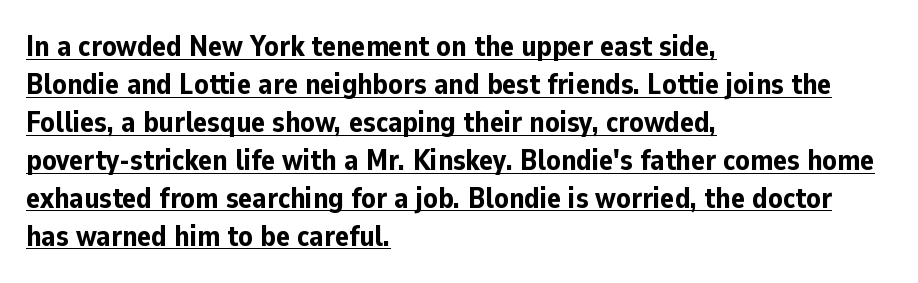
The image shows 29 px bold sans-serif type, upright; set left-aligned, normal line spacing (1.31x), normal letter spacing, underlined; low stroke contrast and a medium x-height.
